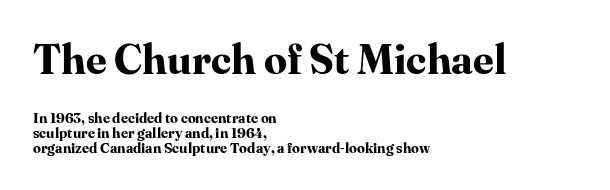
{"serif": "yes", "italic": "no", "bold": "yes", "weight": "bold", "width": "normal", "stroke_contrast": "high", "x_height": "medium", "monospaced": "no", "underline": "no", "align": "left", "line_spacing": "tight", "line_spacing_ratio": 1.06, "letter_spacing": "normal", "letter_spacing_em": 0.0, "larger_block": "first", "size_ratio": 2.93, "glyph_px": 41}
